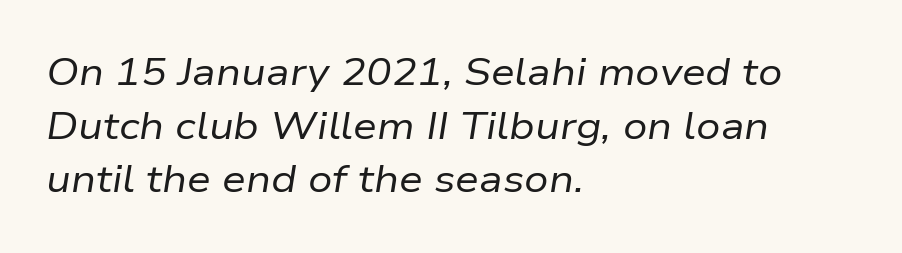
The image shows 38 px regular-weight type, italic (leaning right); set left-aligned, normal line spacing (1.41x), normal letter spacing, not underlined; low stroke contrast and a medium x-height.
